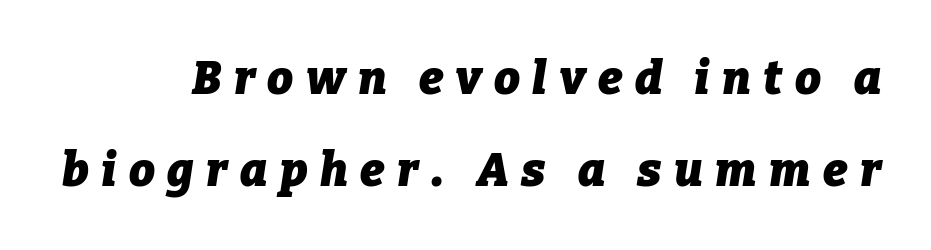
Bold? Absolutely — the strokes are thick and heavy. Summary of vertical rhythm: relaxed, with wide interline spacing. Substantial extra tracking has been applied to these lines. The area under the type is left untouched. Looks like regular typesetting: each glyph gets only the width it needs.
